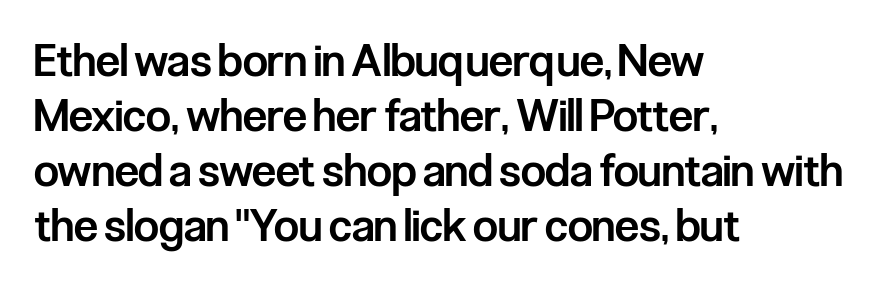
The image shows 44 px semibold, condensed sans-serif type, upright; set left-aligned, normal line spacing (1.25x), normal letter spacing, not underlined; low stroke contrast and a medium x-height.
